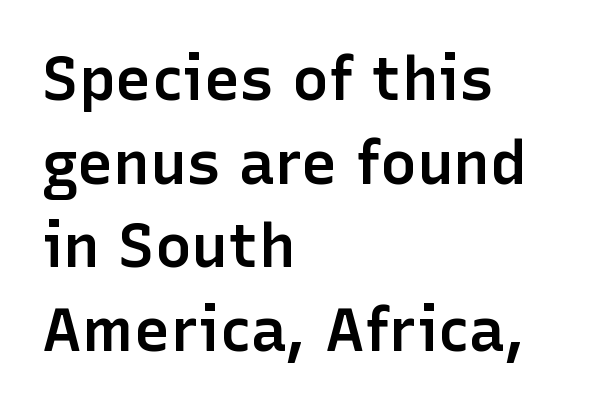
Q: Is the text bold? A: Semi-bold.
Q: Is the text italic (slanted)? A: No, it is upright.
Q: Is the typeface a serif or a sans-serif typeface? A: Sans-serif.
Q: Is the text underlined? A: No.
Q: How is the paragraph aligned? A: Left-aligned.
Q: Is the spacing between letters normal or unusually wide? A: Normal.
Q: Is the spacing between lines tight, normal or loose? A: Normal.
Q: Width (condensed, normal, or wide)? A: Normal.
Q: Stroke contrast? A: Low.
Q: x-height? A: Medium.
Q: Monospaced? A: No.
